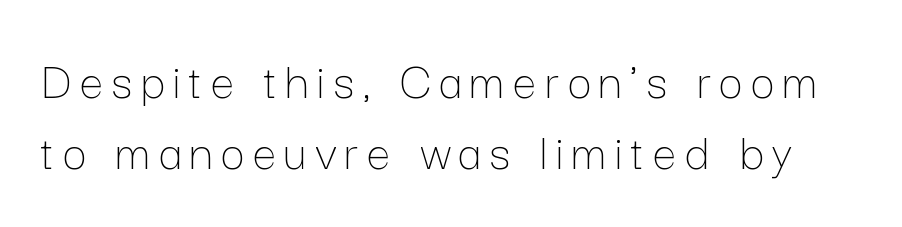
The image shows 53 px thin type, upright; set normal line spacing (1.34x), not underlined; low stroke contrast and a medium x-height.
